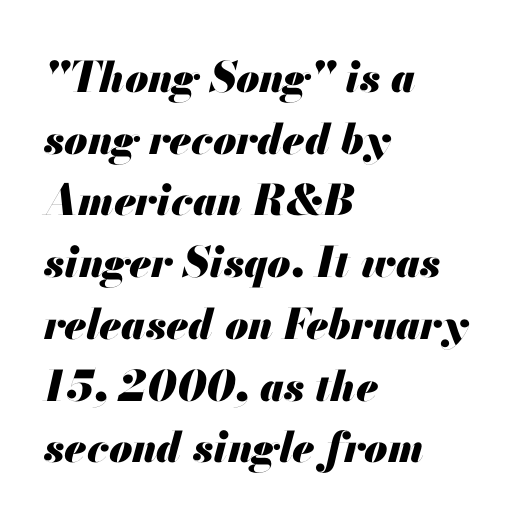
Line beginnings align vertically; line endings do not. The passage shown is typed in a proportional face where columns would drift. Beneath every word, the page is bare. What stands out about the letter spacing? Nothing — it is the standard amount. Notice how the stems are inclined rather than vertical — that's the hallmark of italics. These lines sit exactly where default settings would place them.
